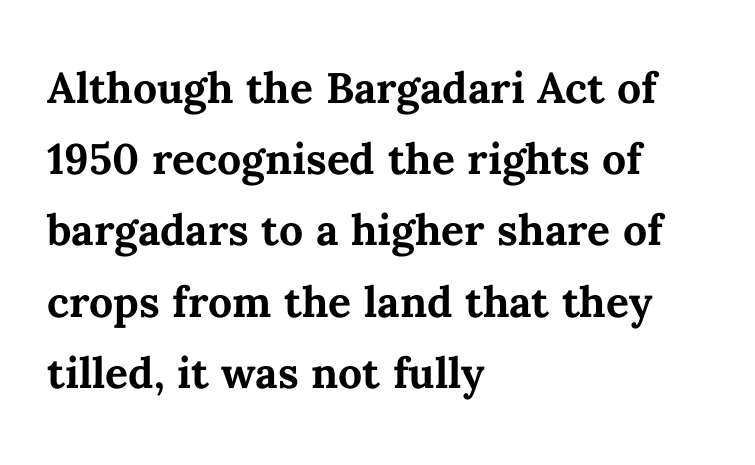
The image shows 57 px semibold type, upright; set left-aligned, normal line spacing (1.25x), normal letter spacing, not underlined; medium stroke contrast and a medium x-height.
